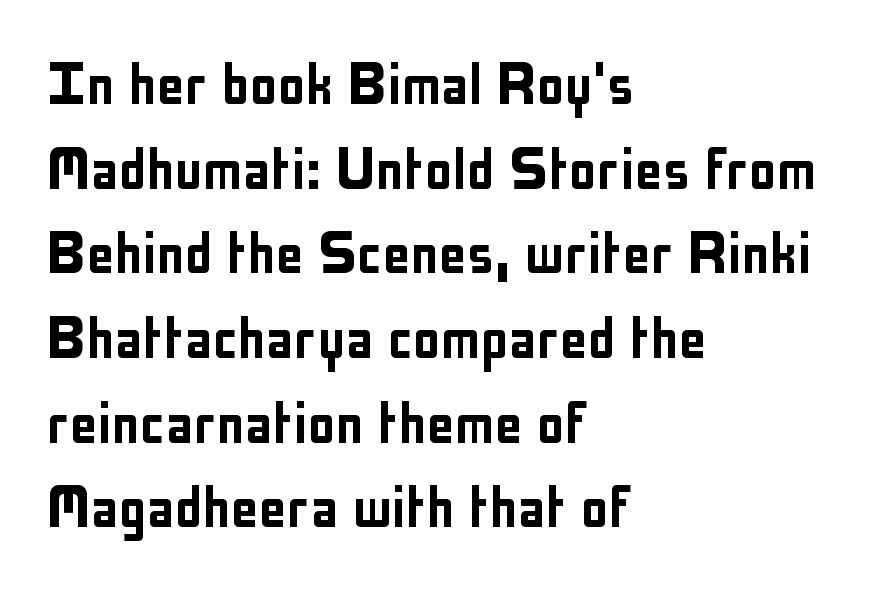
The image shows 70 px condensed sans-serif type, upright; set left-aligned, line spacing 1.21x, normal letter spacing, not underlined; low stroke contrast and a medium x-height.
